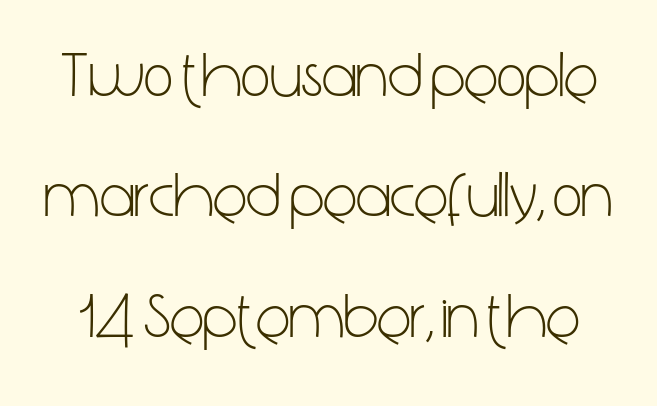
Q: Is the text bold? A: No.
Q: Is the text italic (slanted)? A: No, it is upright.
Q: Is the typeface a serif or a sans-serif typeface? A: Sans-serif.
Q: Is the text underlined? A: No.
Q: Is the spacing between letters normal or unusually wide? A: Normal.
Q: Width (condensed, normal, or wide)? A: Condensed.
Q: Stroke contrast? A: Low.
Q: x-height? A: Medium.
Q: Monospaced? A: No.
